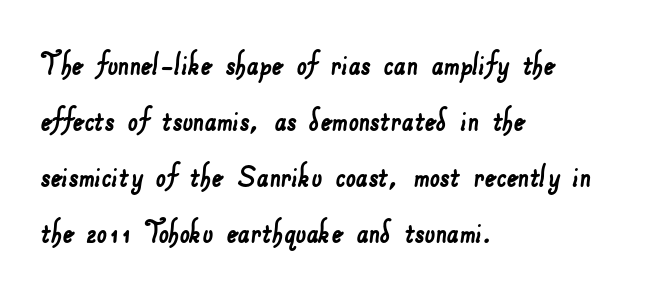
The image shows 36 px sans-serif type; set left-aligned, normal line spacing (1.56x), normal letter spacing, not underlined; low stroke contrast and a small x-height.
